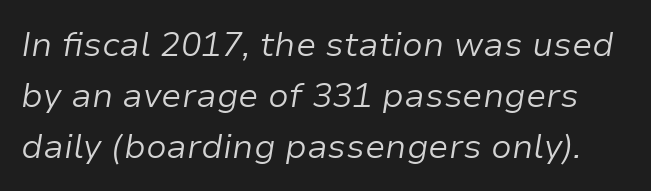
The image shows 34 px light type, italic (leaning right); set normal line spacing (1.5x), normal letter spacing, not underlined; low stroke contrast and a medium x-height.
